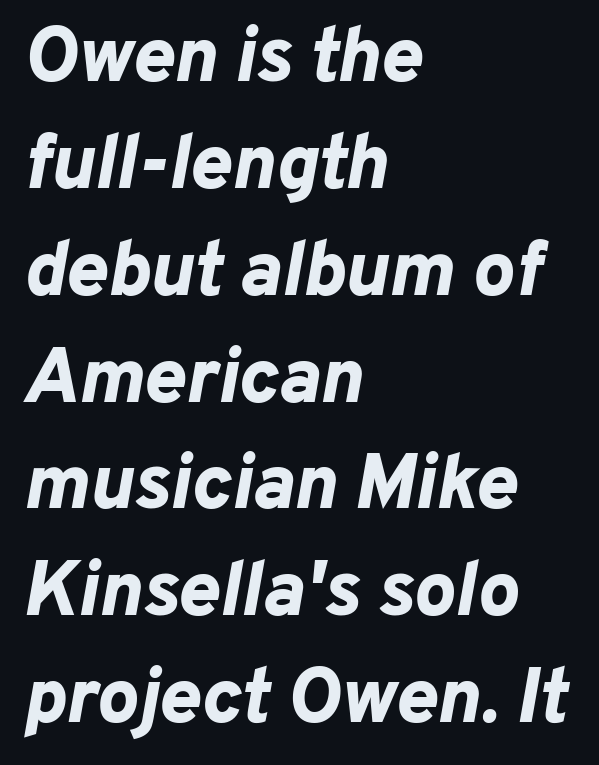
The image shows 78 px bold type, italic (leaning right); set left-aligned, normal line spacing (1.37x), normal letter spacing, not underlined; low stroke contrast and a medium x-height.
